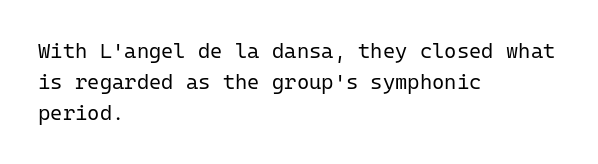
The image shows 21 px text type, upright; set left-aligned, normal line spacing (1.48x), normal letter spacing, not underlined.
